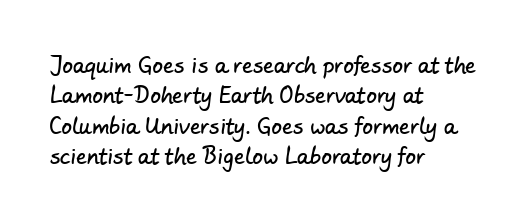
{"underline": "no", "align": "left", "line_spacing": "normal", "line_spacing_ratio": 1.45, "letter_spacing": "normal", "letter_spacing_em": 0.0, "glyph_px": 21}
